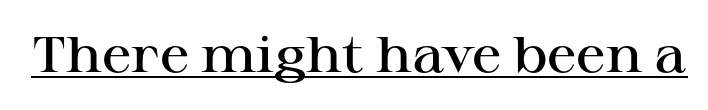
Check where the strokes stop: tiny serifs finish them off. Italic? Not at all — the glyphs are vertical. Heft: intermediate — a semibold. The typesetter has applied underlining to the passage shown. Tracking here is standard; glyphs follow each other at the usual distance.
